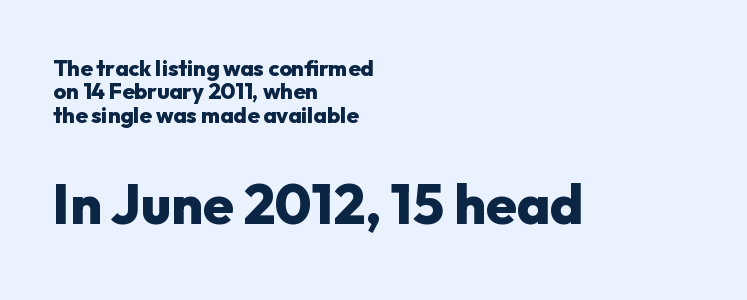
{"serif": "no", "italic": "no", "bold": "yes", "weight": "heavy", "width": "normal", "stroke_contrast": "low", "x_height": "medium", "monospaced": "no", "underline": "no", "align": "left", "line_spacing": "tight", "line_spacing_ratio": 1.06, "letter_spacing": "normal", "letter_spacing_em": 0.0, "larger_block": "second", "size_ratio": 2.5, "glyph_px": 55}
